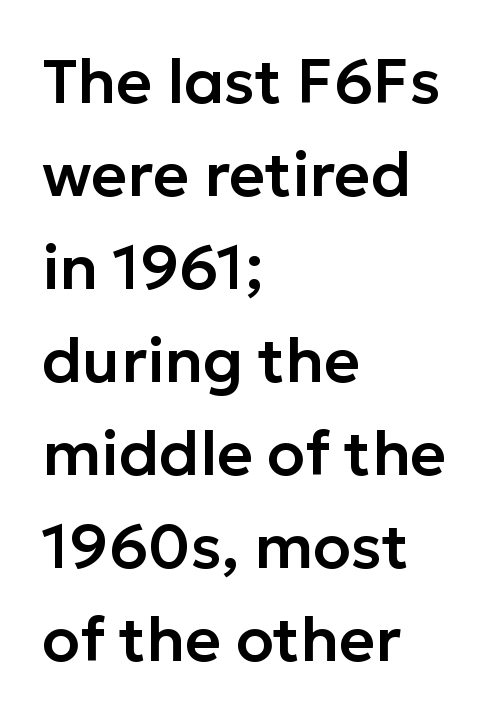
Q: Is the text italic (slanted)? A: No, it is upright.
Q: Is the typeface a serif or a sans-serif typeface? A: Sans-serif.
Q: Is the text underlined? A: No.
Q: How is the paragraph aligned? A: Left-aligned.
Q: Is the spacing between letters normal or unusually wide? A: Normal.
Q: Is the spacing between lines tight, normal or loose? A: Normal.
Q: Width (condensed, normal, or wide)? A: Normal.
Q: Stroke contrast? A: Low.
Q: x-height? A: Medium.
Q: Monospaced? A: No.
